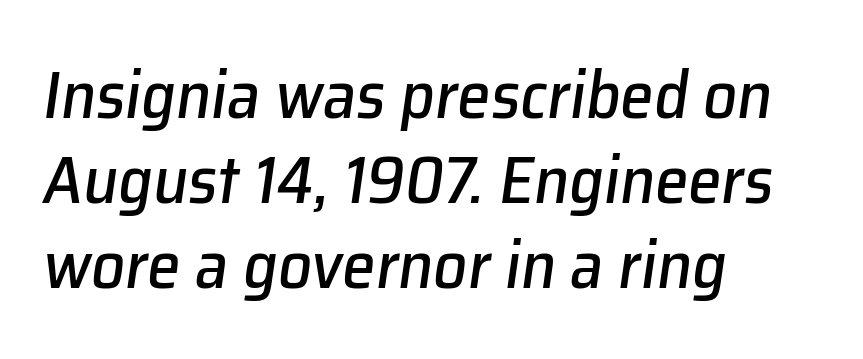
{"italic": "yes", "lean": "right", "slant_degrees": 8, "width": "normal", "stroke_contrast": "low", "x_height": "medium", "monospaced": "no", "underline": "no", "align": "left", "line_spacing": "normal", "line_spacing_ratio": 1.27, "letter_spacing": "normal", "letter_spacing_em": 0.0, "glyph_px": 67}
